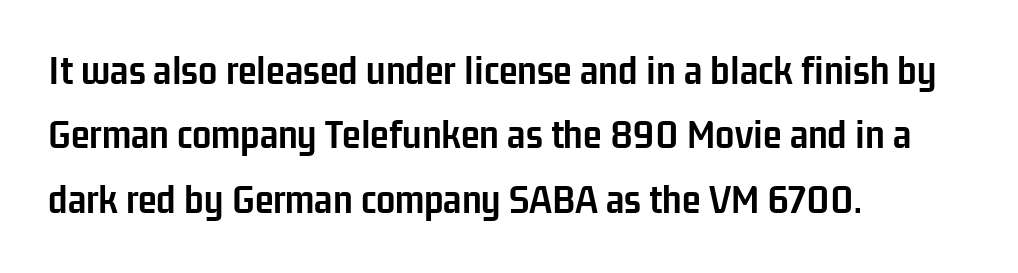
Q: Is the text bold? A: Yes.
Q: Is the text italic (slanted)? A: No, it is upright.
Q: Is the typeface a serif or a sans-serif typeface? A: Sans-serif.
Q: Is the text underlined? A: No.
Q: How is the paragraph aligned? A: Left-aligned.
Q: Is the spacing between letters normal or unusually wide? A: Normal.
Q: Is the spacing between lines tight, normal or loose? A: Normal.
Q: Width (condensed, normal, or wide)? A: Condensed.
Q: Stroke contrast? A: Low.
Q: x-height? A: Medium.
Q: Monospaced? A: No.
